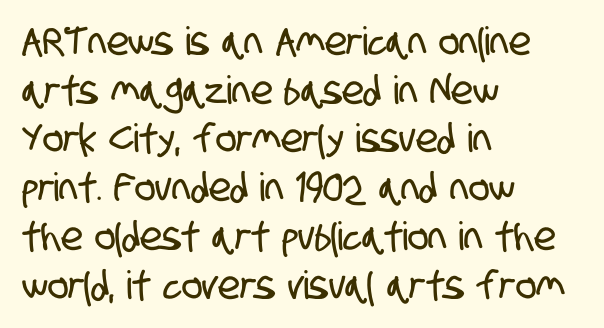
{"serif": "no", "width": "condensed", "stroke_contrast": "low", "x_height": "large", "monospaced": "no", "underline": "no", "align": "left", "line_spacing": "normal", "line_spacing_ratio": 1.25, "letter_spacing": "normal", "letter_spacing_em": 0.0, "glyph_px": 39}
